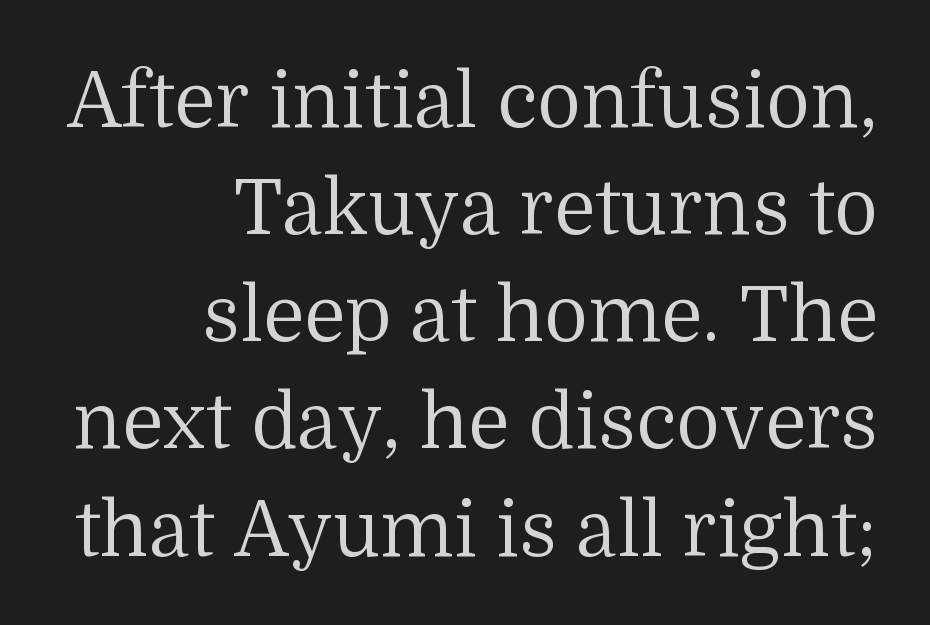
{"serif": "yes", "italic": "no", "bold": "no", "weight": "regular", "width": "normal", "stroke_contrast": "medium", "x_height": "medium", "monospaced": "no", "underline": "no", "align": "right", "line_spacing": "normal", "line_spacing_ratio": 1.41, "letter_spacing": "normal", "letter_spacing_em": 0.0, "glyph_px": 76}
